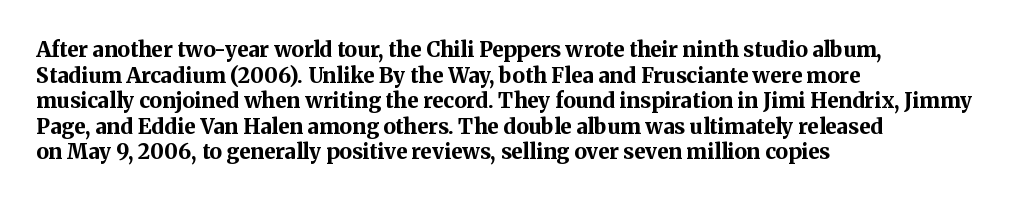
{"italic": "no", "bold": "yes", "underline": "no", "align": "left", "line_spacing_ratio": 1.22, "letter_spacing": "normal", "letter_spacing_em": 0.0, "glyph_px": 21}
